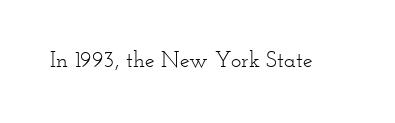
Q: Is the text bold? A: No.
Q: Is the text italic (slanted)? A: No, it is upright.
Q: Is the text underlined? A: No.
Q: Is the spacing between letters normal or unusually wide? A: Normal.
